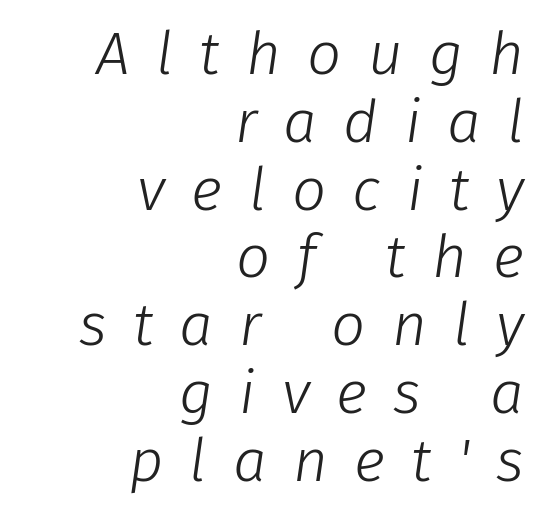
Tracking value appears strongly positive — letters spread wide. The paragraph has a hard right edge and a soft left edge. Any mark beneath the type? The region is blank. The strokes are not fattened; the text isn't bold. Honestly, the rows look squashed on top of each other.
